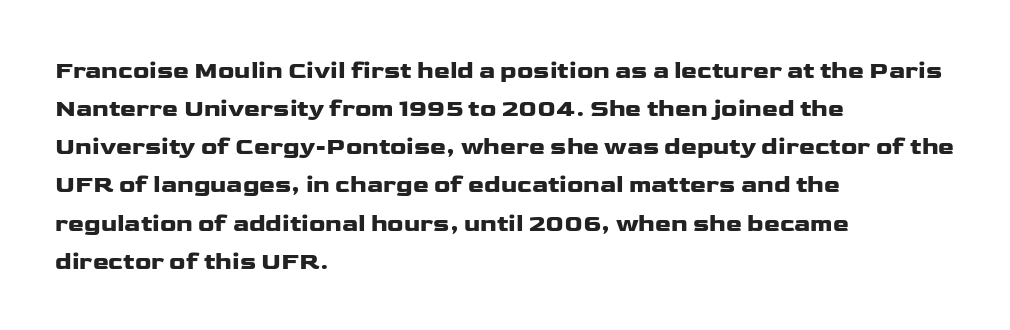
Q: Is the text italic (slanted)? A: No, it is upright.
Q: Is the text underlined? A: No.
Q: How is the paragraph aligned? A: Left-aligned.
Q: Is the spacing between letters normal or unusually wide? A: Normal.
Q: Is the spacing between lines tight, normal or loose? A: Normal.
